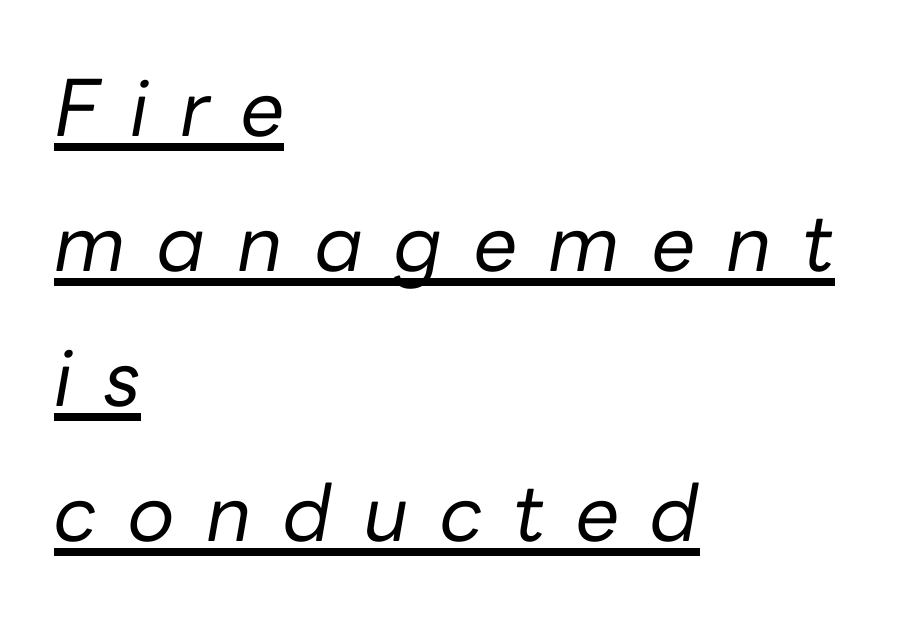
{"italic": "yes", "lean": "right", "slant_degrees": 10, "bold": "no", "weight": "regular", "width": "normal", "stroke_contrast": "low", "x_height": "medium", "monospaced": "no", "underline": "yes", "align": "left", "line_spacing_ratio": 1.73, "letter_spacing": "wide", "letter_spacing_em": 0.4, "glyph_px": 78}
